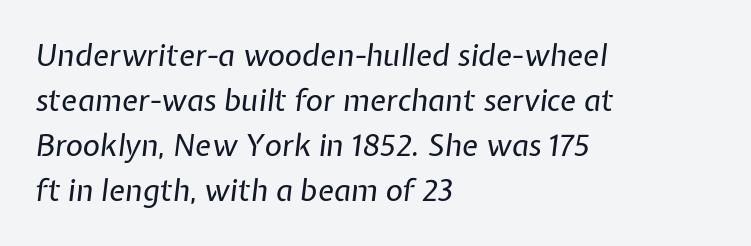
The image shows 30 px regular-weight type, italic (leaning right); set left-aligned, normal line spacing (1.5x), normal letter spacing, not underlined; low stroke contrast and a medium x-height.
